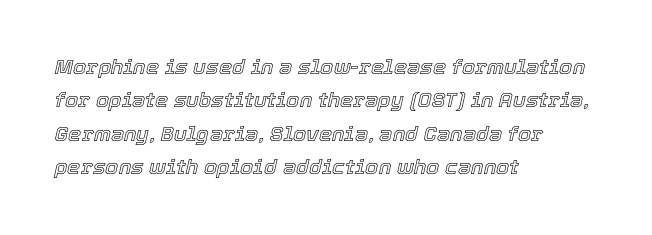
Q: Is the text italic (slanted)? A: Yes, it leans right by about 12 degrees.
Q: Is the text underlined? A: No.
Q: How is the paragraph aligned? A: Left-aligned.
Q: Is the spacing between letters normal or unusually wide? A: Normal.
Q: Is the spacing between lines tight, normal or loose? A: Normal.
